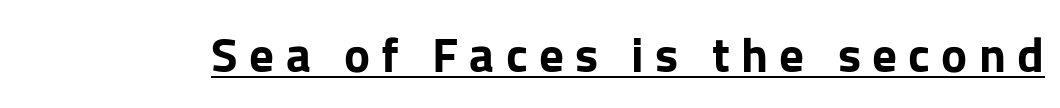
{"serif": "no", "italic": "no", "bold": "yes", "weight": "bold", "width": "normal", "stroke_contrast": "low", "x_height": "medium", "monospaced": "no", "underline": "yes", "letter_spacing": "wide", "letter_spacing_em": 0.23, "glyph_px": 49}
